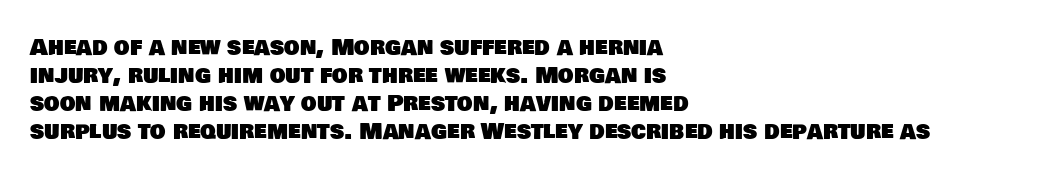
How are the letters spaced? Ordinarily, with no added tracking. The paragraph shown leans on its left margin. The vertical gap from one line to the next is medium. Just letters on the line, the space beneath them empty.
